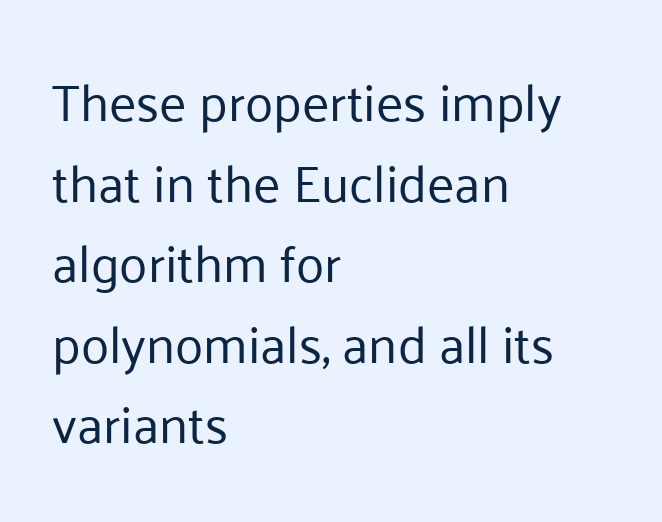
The image shows 52 px regular-weight sans-serif type, upright; set left-aligned, normal line spacing (1.55x), normal letter spacing, not underlined; low stroke contrast and a medium x-height.
